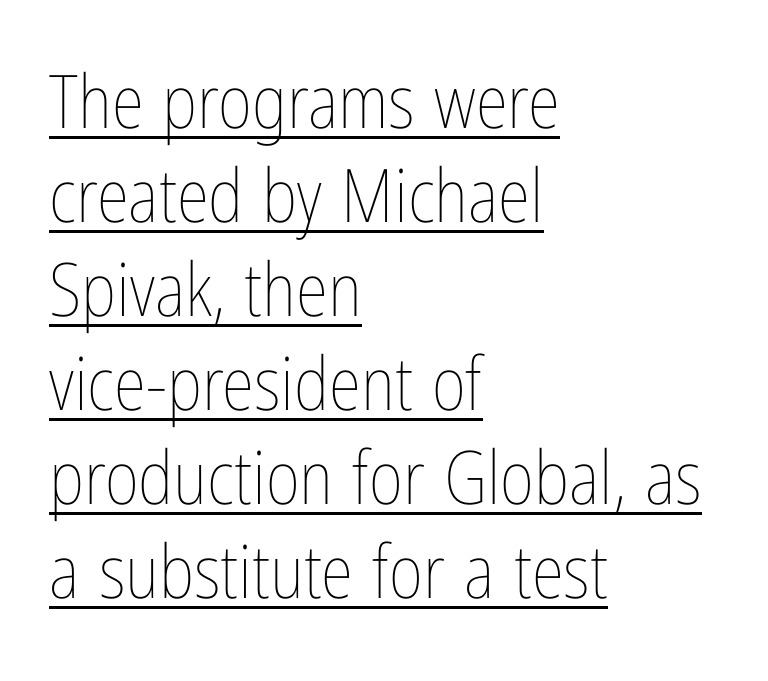
Q: Is the text bold? A: No.
Q: Is the text italic (slanted)? A: No, it is upright.
Q: Is the text underlined? A: Yes.
Q: How is the paragraph aligned? A: Left-aligned.
Q: Is the spacing between letters normal or unusually wide? A: Normal.
Q: Is the spacing between lines tight, normal or loose? A: Normal.
Q: Width (condensed, normal, or wide)? A: Condensed.
Q: Stroke contrast? A: Low.
Q: x-height? A: Medium.
Q: Monospaced? A: No.
